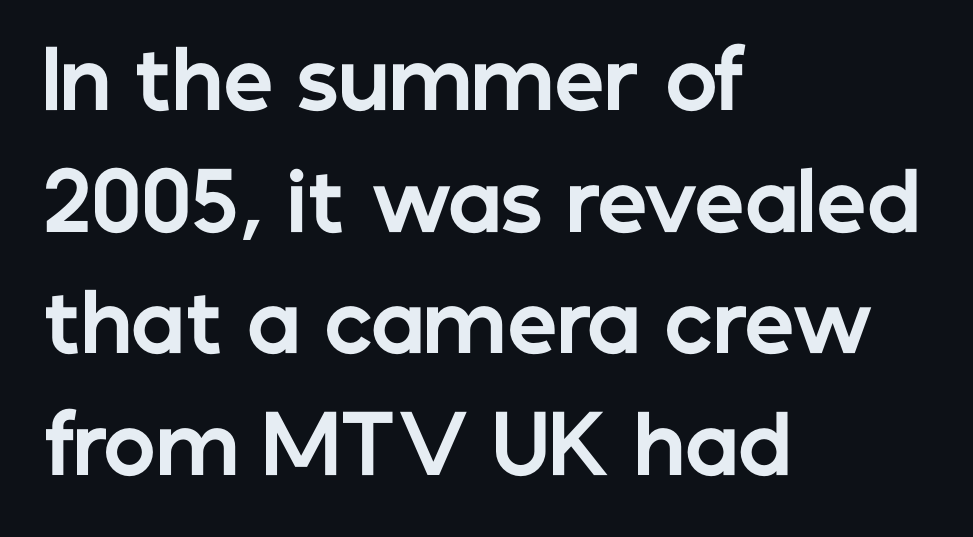
The image shows 79 px bold sans-serif type, upright; set left-aligned, normal line spacing (1.54x), normal letter spacing, not underlined; low stroke contrast and a medium x-height.
